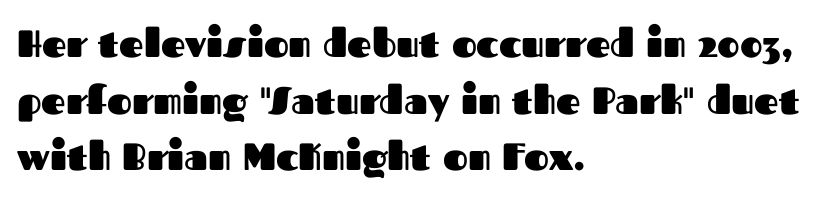
Beneath every word, the page is bare. Regular leading. The typesetting leans heavy: a genuine bold. The passage shown has conventional tracking throughout. You can tell it's not italic because the verticals are truly vertical.
